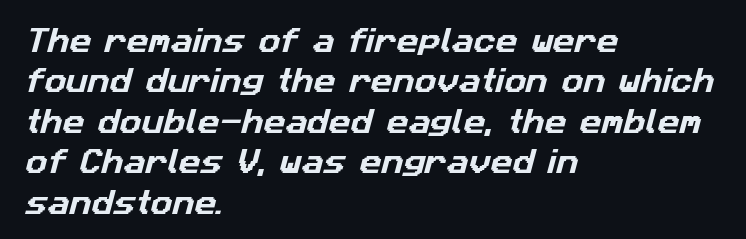
Q: Is the text underlined? A: No.
Q: How is the paragraph aligned? A: Left-aligned.
Q: Is the spacing between letters normal or unusually wide? A: Normal.
Q: Is the spacing between lines tight, normal or loose? A: Normal.
